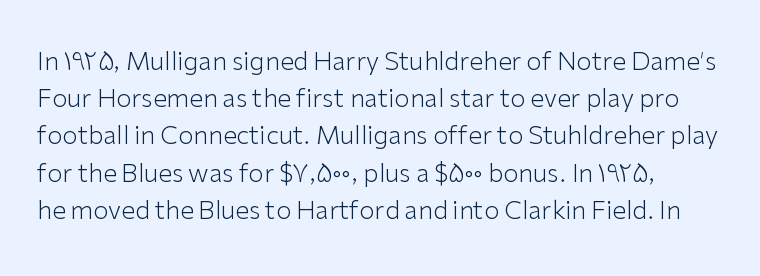
The line-height multiplier appears to be the usual default. Stroke thickness stays within the range of a standard reading face or lighter. If you drew a line through each stem, it would be perfectly vertical. The zone under the glyphs is completely vacant.
